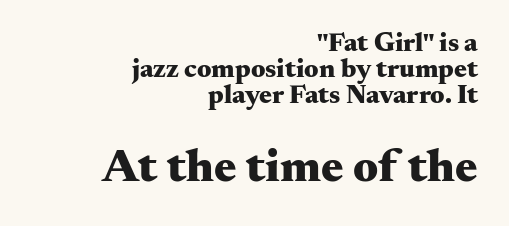
Casual observation: everything's shoved over to the right. These words are printed bold, with thick strokes throughout. Looks like regular typesetting: each glyph gets only the width it needs. These lines keep a tight, regular rhythm from letter to letter. Is there any slant? The stems are plumb.
